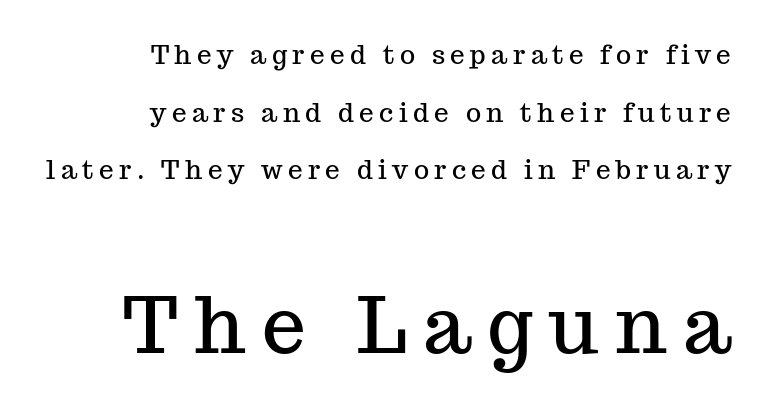
A typesetter would call this proportional, since set widths differ per character. This is roman type, the default non-slanted kind. A great deal of white space separates one row of letters from the next. Unmarked baselines from the first word to the last. Visually the block forms a straight wall on the right and a jagged coastline on the left. Two sizes are in play, and the larger belongs to the second block.
